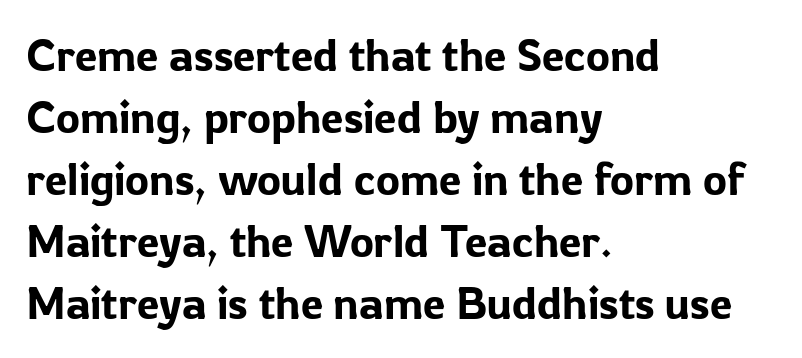
{"serif": "no", "italic": "no", "width": "normal", "stroke_contrast": "low", "x_height": "medium", "monospaced": "no", "underline": "no", "align": "left", "line_spacing": "normal", "line_spacing_ratio": 1.38, "letter_spacing": "normal", "letter_spacing_em": 0.0, "glyph_px": 45}
